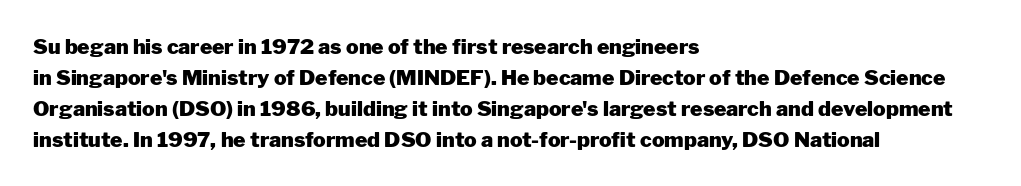
Q: Is the text bold? A: Yes.
Q: Is the text italic (slanted)? A: No, it is upright.
Q: Is the text underlined? A: No.
Q: How is the paragraph aligned? A: Left-aligned.
Q: Is the spacing between letters normal or unusually wide? A: Normal.
Q: Is the spacing between lines tight, normal or loose? A: Normal.
